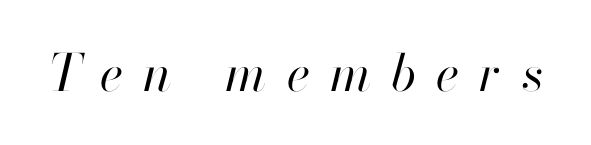
The image shows 51 px regular-weight type, italic (leaning right); set unusually wide letter spacing (+0.39 em), not underlined; high stroke contrast and a small x-height.
